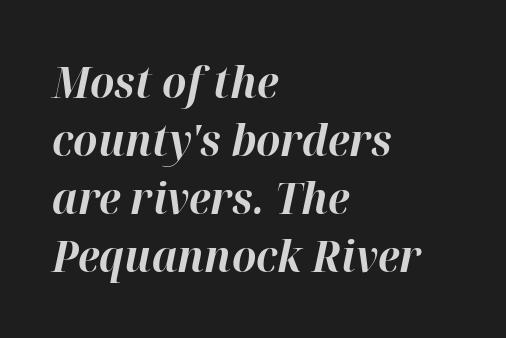
The image shows 43 px bold type, italic (leaning right); set left-aligned, normal line spacing (1.35x), normal letter spacing, not underlined; high stroke contrast and a medium x-height.
